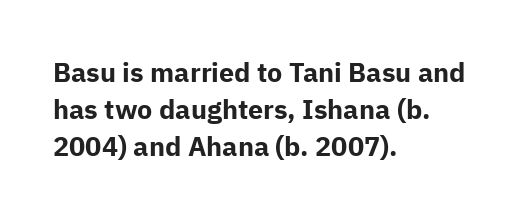
Every character sits straight up, as roman type does. Words appear dense and cohesive because spacing is normal. On the weight axis this lands at bold, roughly 700. In terms of leading, this rendering sits right in the middle.
